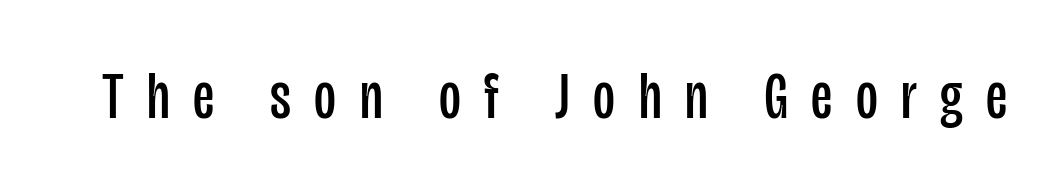
Nothing sits at the stroke ends, so this counts as sans-serif. Nothing heavy about these letters — not bold at all. How are the letters spaced? Widely, with obvious added tracking. Quick note: underline off. In terms of posture, this sample is upright.
